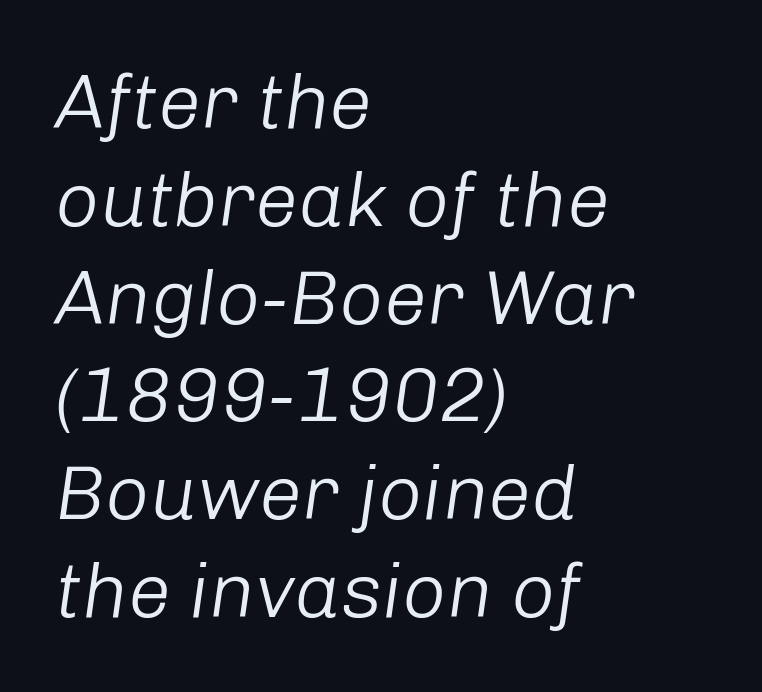
Q: Is the text bold? A: No.
Q: Is the text italic (slanted)? A: Yes, it leans right by about 8 degrees.
Q: Is the text underlined? A: No.
Q: How is the paragraph aligned? A: Left-aligned.
Q: Is the spacing between letters normal or unusually wide? A: Normal.
Q: Is the spacing between lines tight, normal or loose? A: Normal.
Q: Width (condensed, normal, or wide)? A: Normal.
Q: Stroke contrast? A: Low.
Q: x-height? A: Medium.
Q: Monospaced? A: No.
